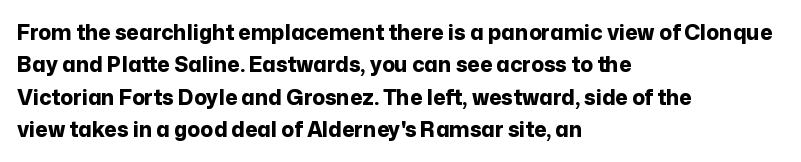
The image shows 21 px bold type, upright; set left-aligned, normal line spacing (1.54x), normal letter spacing, not underlined.
